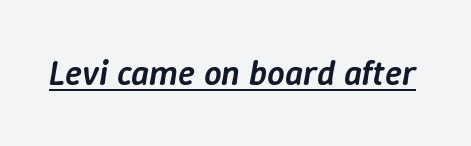
{"italic": "yes", "lean": "right", "slant_degrees": 9, "bold": "semi", "weight": "semibold", "width": "normal", "stroke_contrast": "low", "x_height": "medium", "monospaced": "no", "underline": "yes", "letter_spacing": "normal", "letter_spacing_em": 0.0, "glyph_px": 35}
